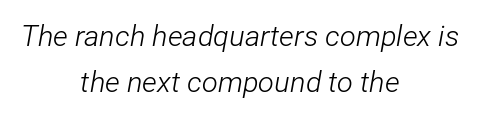
There is no visible air inserted between adjacent glyphs. Summary of vertical rhythm: regular, with standard interline spacing. Where is the straight margin? There isn't one; the lines are centered. Here the designer chose a conventional face with non-uniform glyph widths.
